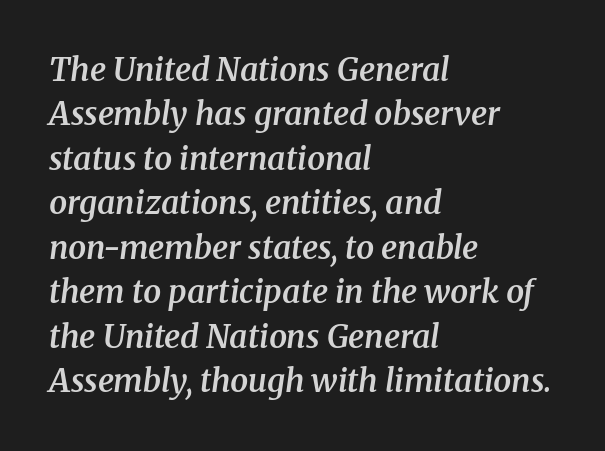
{"serif": "yes", "italic": "yes", "lean": "right", "slant_degrees": 8, "bold": "semi", "weight": "semibold", "width": "normal", "stroke_contrast": "medium", "x_height": "medium", "monospaced": "no", "underline": "no", "align": "left", "line_spacing": "normal", "line_spacing_ratio": 1.39, "letter_spacing": "normal", "letter_spacing_em": 0.0, "glyph_px": 32}
